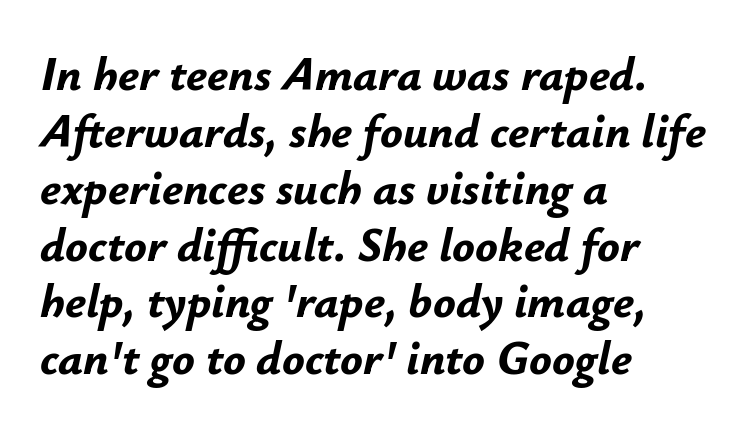
{"italic": "yes", "lean": "right", "slant_degrees": 12, "bold": "yes", "weight": "bold", "width": "normal", "stroke_contrast": "low", "x_height": "small", "monospaced": "no", "underline": "no", "align": "left", "line_spacing_ratio": 1.21, "letter_spacing": "normal", "letter_spacing_em": 0.0, "glyph_px": 47}
